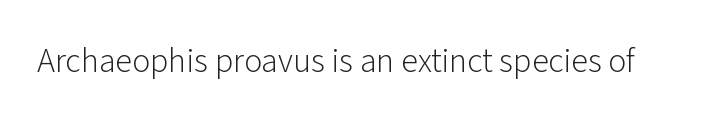
The image shows 34 px light sans-serif type, upright; set normal letter spacing, not underlined; low stroke contrast and a medium x-height.
